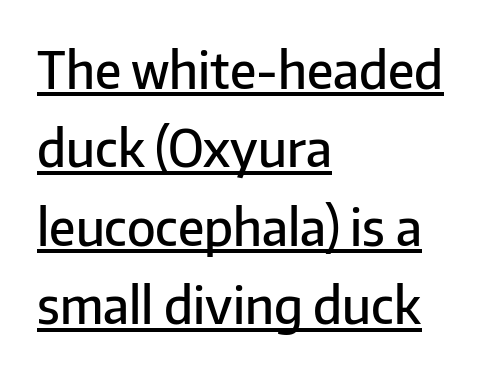
The image shows 50 px semibold sans-serif type, upright; set left-aligned, normal line spacing (1.57x), normal letter spacing, underlined; low stroke contrast and a medium x-height.
